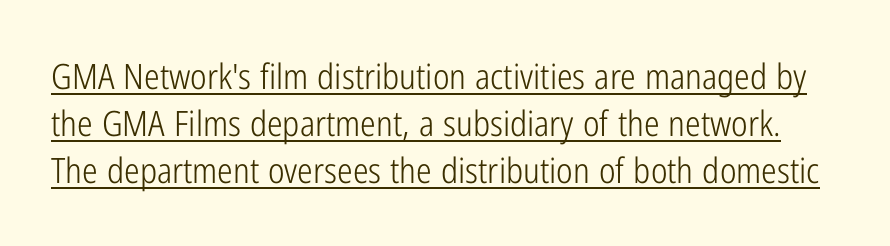
The font is comparable to plain body text, perhaps lighter. Check the space under the baseline: a stroke is drawn there. Tall strokes in this sample are plumb rather than angled. This sample has the flowing, uneven cadence of proportional lettering. Students, observe: this is what conventionally led text looks like.
